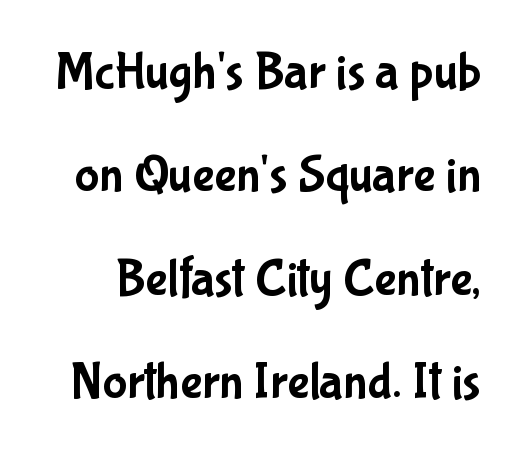
Q: Is the text italic (slanted)? A: No, it is upright.
Q: Is the typeface a serif or a sans-serif typeface? A: Sans-serif.
Q: Is the text underlined? A: No.
Q: Is the spacing between letters normal or unusually wide? A: Normal.
Q: Is the spacing between lines tight, normal or loose? A: Loose.
Q: Width (condensed, normal, or wide)? A: Condensed.
Q: Stroke contrast? A: Low.
Q: x-height? A: Medium.
Q: Monospaced? A: No.
